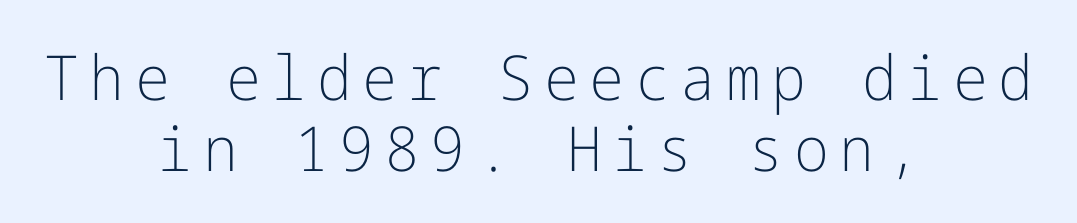
Q: Is the text bold? A: No.
Q: Is the text italic (slanted)? A: No, it is upright.
Q: Is the typeface a serif or a sans-serif typeface? A: Sans-serif.
Q: Is the text underlined? A: No.
Q: How is the paragraph aligned? A: Centered.
Q: Is the spacing between lines tight, normal or loose? A: Tight.
Q: Width (condensed, normal, or wide)? A: Normal.
Q: Stroke contrast? A: Low.
Q: x-height? A: Medium.
